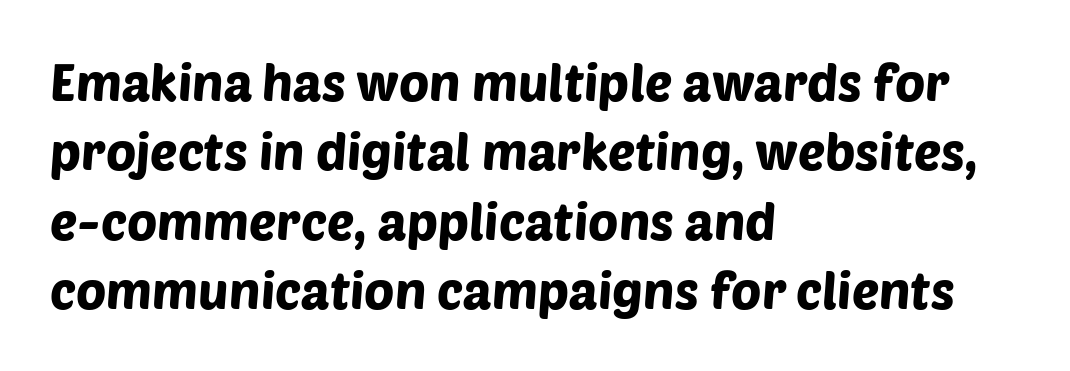
The image shows 51 px sans-serif type; set left-aligned, normal line spacing (1.36x), normal letter spacing, not underlined; low stroke contrast and a large x-height.
